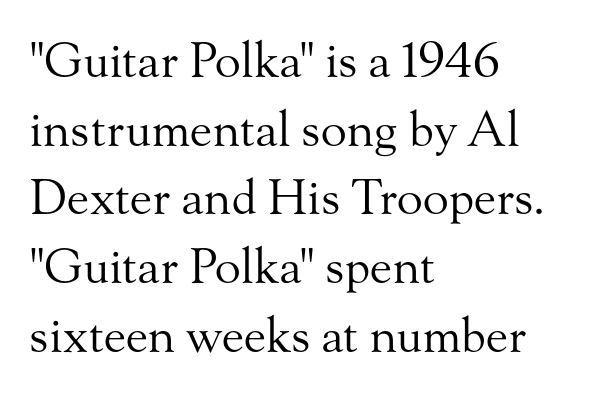
Q: Is the text bold? A: No.
Q: Is the text italic (slanted)? A: No, it is upright.
Q: Is the typeface a serif or a sans-serif typeface? A: Serif.
Q: Is the text underlined? A: No.
Q: How is the paragraph aligned? A: Left-aligned.
Q: Is the spacing between letters normal or unusually wide? A: Normal.
Q: Is the spacing between lines tight, normal or loose? A: Normal.
Q: Width (condensed, normal, or wide)? A: Normal.
Q: Stroke contrast? A: Medium.
Q: x-height? A: Small.
Q: Monospaced? A: No.
